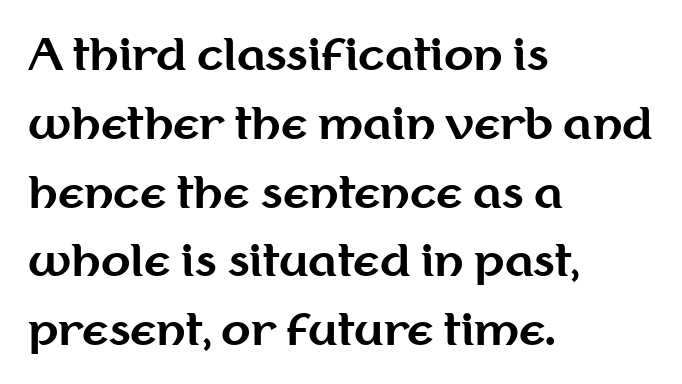
{"serif": "no", "italic": "no", "bold": "yes", "weight": "bold", "width": "normal", "stroke_contrast": "medium", "x_height": "medium", "monospaced": "no", "underline": "no", "align": "left", "line_spacing": "normal", "line_spacing_ratio": 1.6, "letter_spacing": "normal", "letter_spacing_em": 0.0, "glyph_px": 43}
